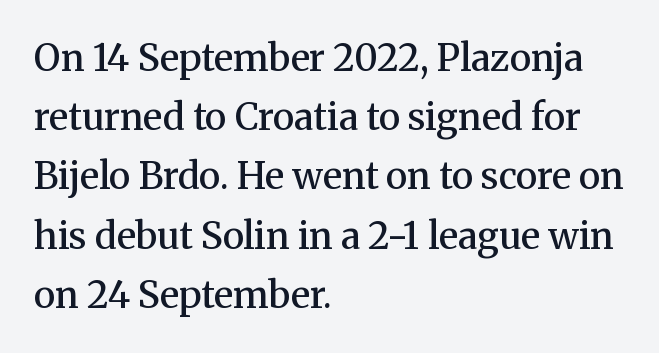
{"serif": "yes", "italic": "no", "bold": "semi", "weight": "semibold", "width": "normal", "stroke_contrast": "medium", "x_height": "medium", "monospaced": "no", "underline": "no", "align": "left", "line_spacing": "normal", "line_spacing_ratio": 1.6, "letter_spacing": "normal", "letter_spacing_em": 0.0, "glyph_px": 37}
